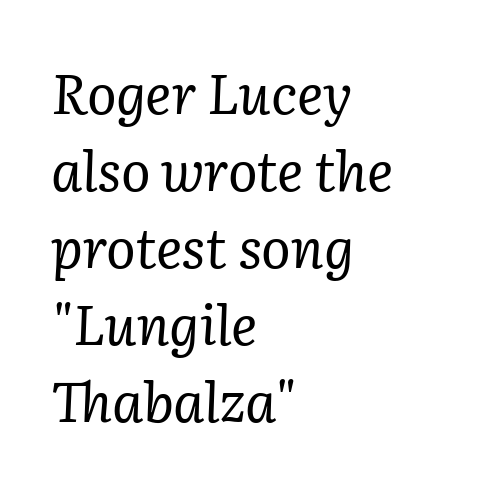
{"serif": "yes", "italic": "yes", "lean": "right", "slant_degrees": 2, "bold": "no", "weight": "regular", "width": "normal", "stroke_contrast": "low", "x_height": "medium", "monospaced": "no", "underline": "no", "align": "left", "line_spacing": "normal", "line_spacing_ratio": 1.4, "letter_spacing": "normal", "letter_spacing_em": 0.0, "glyph_px": 55}
